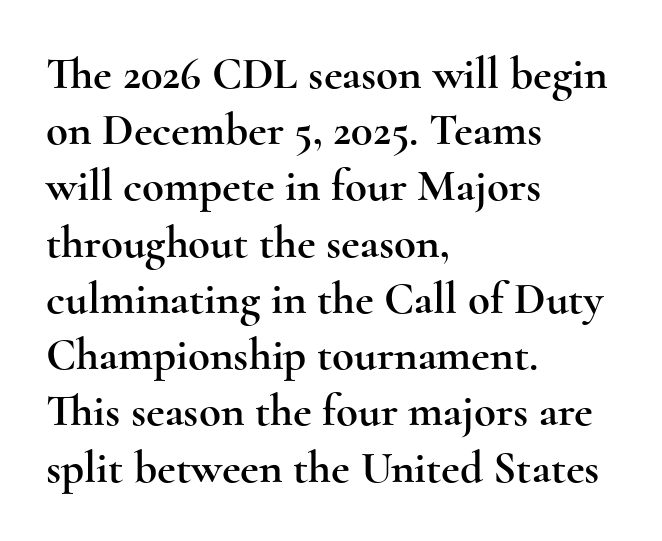
{"serif": "yes", "italic": "no", "width": "wide", "x_height": "small", "monospaced": "no", "underline": "no", "align": "left", "line_spacing": "normal", "line_spacing_ratio": 1.25, "letter_spacing": "normal", "letter_spacing_em": 0.0, "glyph_px": 45}
